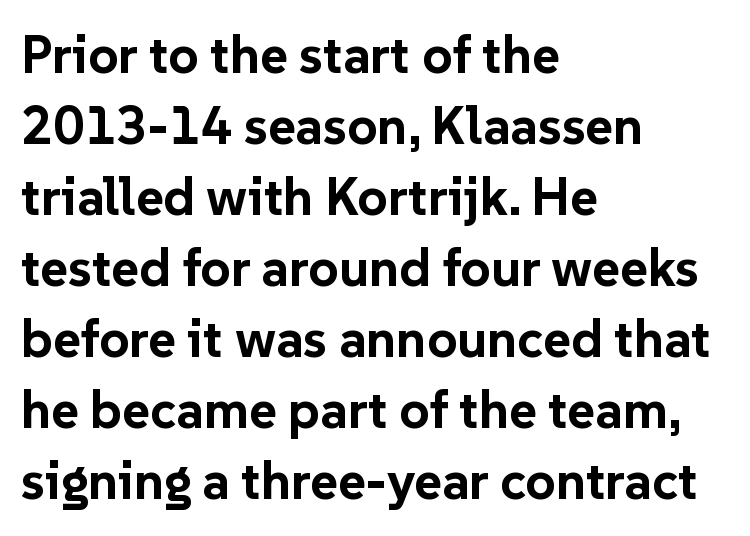
Q: Is the text bold? A: Yes.
Q: Is the text italic (slanted)? A: No, it is upright.
Q: Is the typeface a serif or a sans-serif typeface? A: Sans-serif.
Q: Is the text underlined? A: No.
Q: How is the paragraph aligned? A: Left-aligned.
Q: Is the spacing between letters normal or unusually wide? A: Normal.
Q: Is the spacing between lines tight, normal or loose? A: Normal.
Q: Width (condensed, normal, or wide)? A: Normal.
Q: Stroke contrast? A: Low.
Q: x-height? A: Medium.
Q: Monospaced? A: No.
